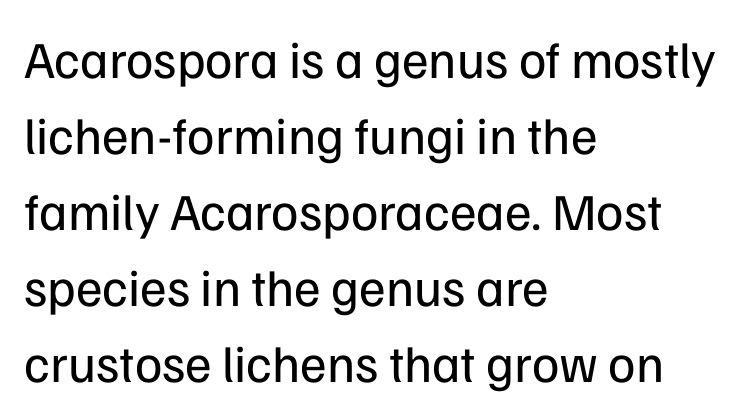
This sample is left-justified, so line endings fall wherever the words run out. When letters stand straight like this, we call the style roman or upright. Baseline-to-baseline distance is the conventional proportion of letter height. Stroke mass is kept to a normal reading level or below.
